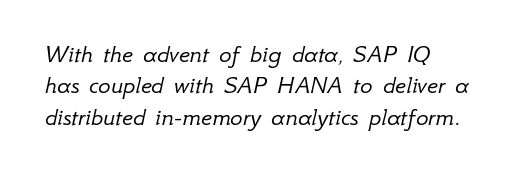
The image shows 26 px text type, italic (leaning right); set left-aligned, line spacing 1.21x, normal letter spacing, not underlined.
